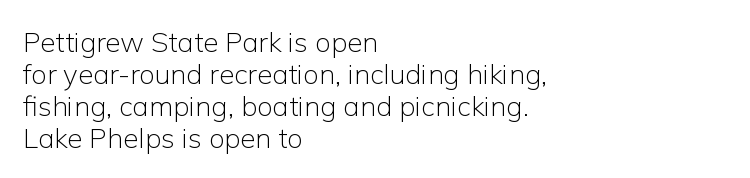
{"serif": "no", "italic": "no", "bold": "no", "weight": "light", "width": "normal", "stroke_contrast": "low", "x_height": "medium", "monospaced": "no", "underline": "no", "align": "left", "line_spacing": "tight", "line_spacing_ratio": 1.14, "letter_spacing": "normal", "letter_spacing_em": 0.0, "glyph_px": 28}
